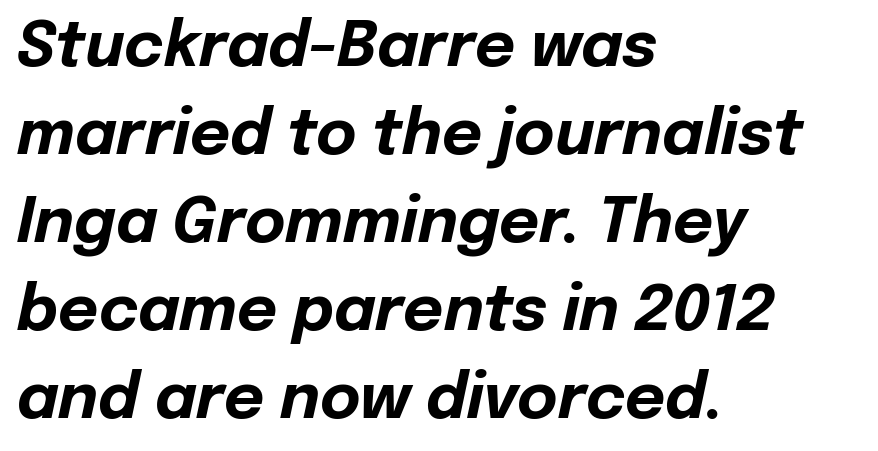
Note the varied advance widths — an 'i' is clearly narrower than an 'm'. Letter spacing: default. Every row of glyphs begins at an identical x-position on the left. The passage shown is not underscored anywhere.
